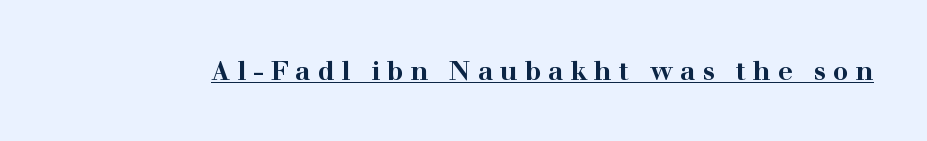
This rendering features underlined lettering. Does the weight exceed regular? Yes, all the way to bold. Words appear elongated and porous because spacing is wide. Posture: vertical.
